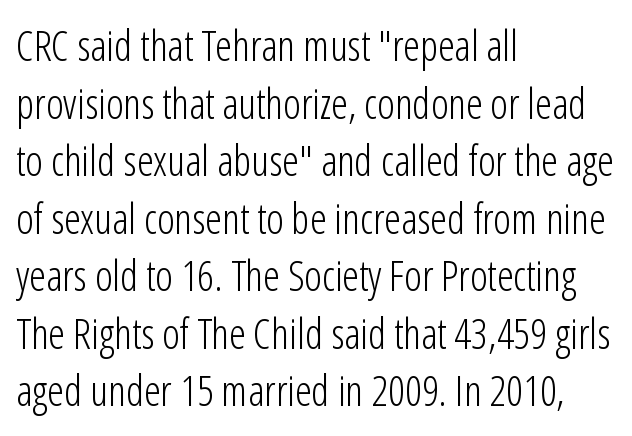
{"serif": "no", "italic": "no", "bold": "no", "weight": "light", "width": "condensed", "stroke_contrast": "low", "x_height": "medium", "monospaced": "no", "underline": "no", "align": "left", "line_spacing": "normal", "line_spacing_ratio": 1.37, "letter_spacing": "normal", "letter_spacing_em": 0.0, "glyph_px": 42}
